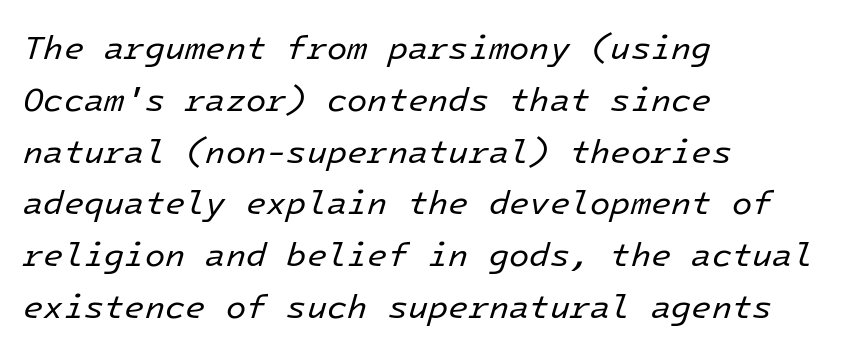
The rendering keeps characters at their native spacing. The cut favours lightness, reaching ordinary text weight at its darkest. The vertical gap from one line to the next is medium. It's the slanting kind of type. Descenders are the only things crossing below the line.
